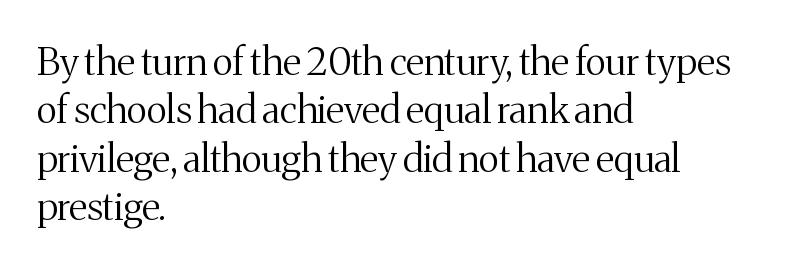
Q: Is the text bold? A: No.
Q: Is the text italic (slanted)? A: No, it is upright.
Q: Is the typeface a serif or a sans-serif typeface? A: Serif.
Q: Is the text underlined? A: No.
Q: How is the paragraph aligned? A: Left-aligned.
Q: Is the spacing between letters normal or unusually wide? A: Normal.
Q: Is the spacing between lines tight, normal or loose? A: Normal.
Q: Width (condensed, normal, or wide)? A: Normal.
Q: Stroke contrast? A: Medium.
Q: x-height? A: Medium.
Q: Monospaced? A: No.
